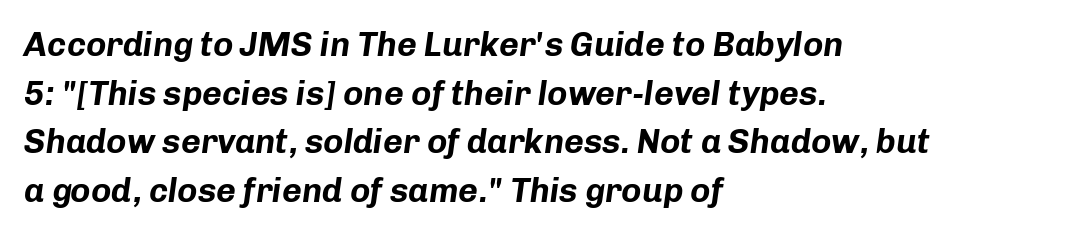
Q: Is the text bold? A: Yes.
Q: Is the text italic (slanted)? A: Yes, it leans right by about 8 degrees.
Q: Is the text underlined? A: No.
Q: How is the paragraph aligned? A: Left-aligned.
Q: Is the spacing between letters normal or unusually wide? A: Normal.
Q: Is the spacing between lines tight, normal or loose? A: Normal.
Q: Width (condensed, normal, or wide)? A: Normal.
Q: Stroke contrast? A: Low.
Q: x-height? A: Medium.
Q: Monospaced? A: No.
